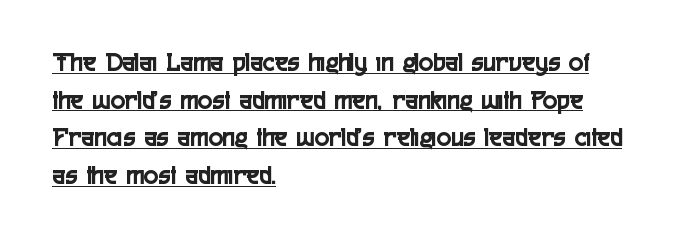
The image shows 27 px text type, upright; set left-aligned, normal line spacing (1.39x), normal letter spacing, underlined.
